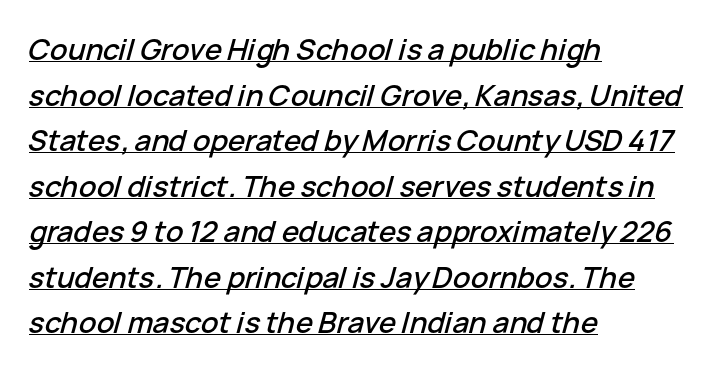
Q: Is the text italic (slanted)? A: Yes, it leans right by about 15 degrees.
Q: Is the text underlined? A: Yes.
Q: How is the paragraph aligned? A: Left-aligned.
Q: Is the spacing between letters normal or unusually wide? A: Normal.
Q: Is the spacing between lines tight, normal or loose? A: Normal.
Q: Width (condensed, normal, or wide)? A: Normal.
Q: Stroke contrast? A: Low.
Q: x-height? A: Medium.
Q: Monospaced? A: No.
